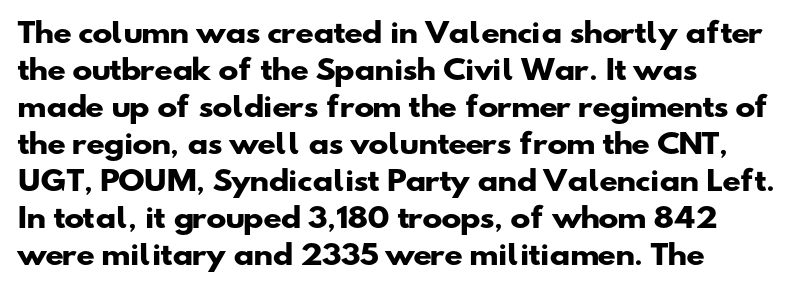
Words appear dense and cohesive because spacing is normal. The strip under each line holds only bare page. The glyphs have the mass of a bold cut. Quick note: interline space is typical. A classic flush-left, rag-right setting is used for this passage.
